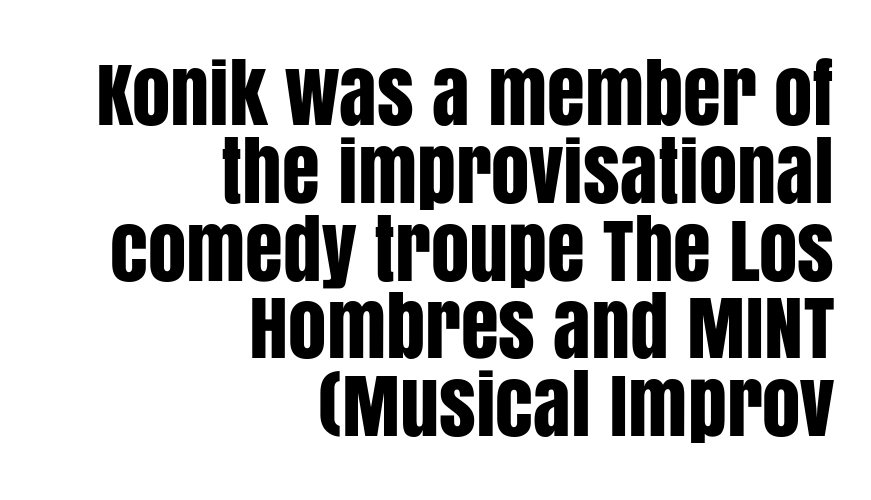
{"serif": "no", "italic": "no", "width": "condensed", "stroke_contrast": "low", "x_height": "large", "monospaced": "no", "underline": "no", "align": "right", "line_spacing": "tight", "line_spacing_ratio": 1.01, "letter_spacing": "normal", "letter_spacing_em": 0.0, "glyph_px": 77}
